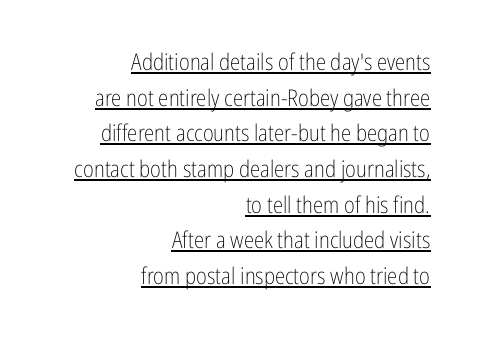
Q: Is the text bold? A: No.
Q: Is the text italic (slanted)? A: No, it is upright.
Q: Is the text underlined? A: Yes.
Q: How is the paragraph aligned? A: Right-aligned.
Q: Is the spacing between letters normal or unusually wide? A: Normal.
Q: Is the spacing between lines tight, normal or loose? A: Normal.
